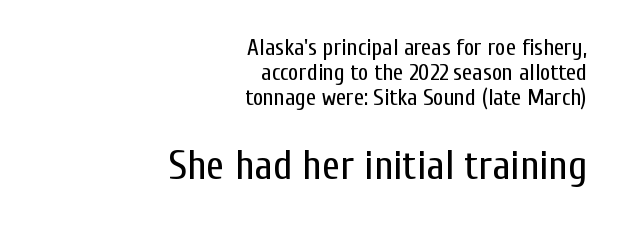
How are the letters spaced? Ordinarily, with no added tracking. Every stem runs plumb, perpendicular to the baseline. Is the type heavy? It reads as light-to-regular instead. Here the second block reads like a headline and the first like body copy. Very little white space separates one row of letters from the next.
